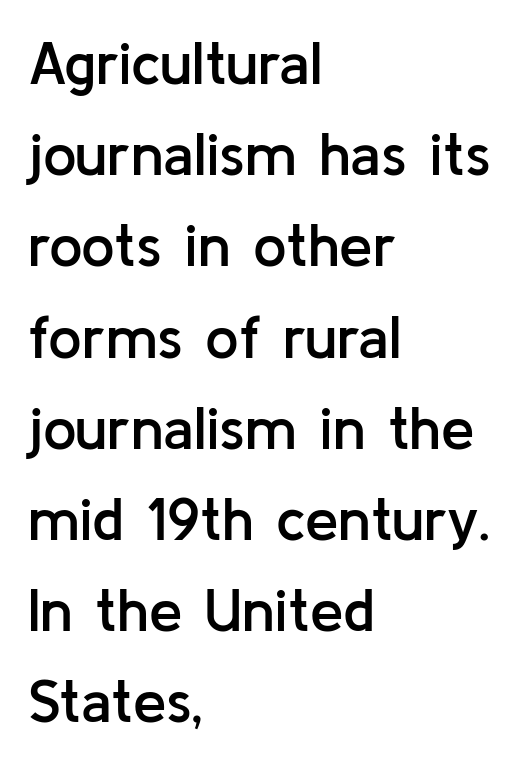
The image shows 60 px semibold sans-serif type, upright; set left-aligned, normal line spacing (1.52x), normal letter spacing, not underlined; low stroke contrast and a medium x-height.
